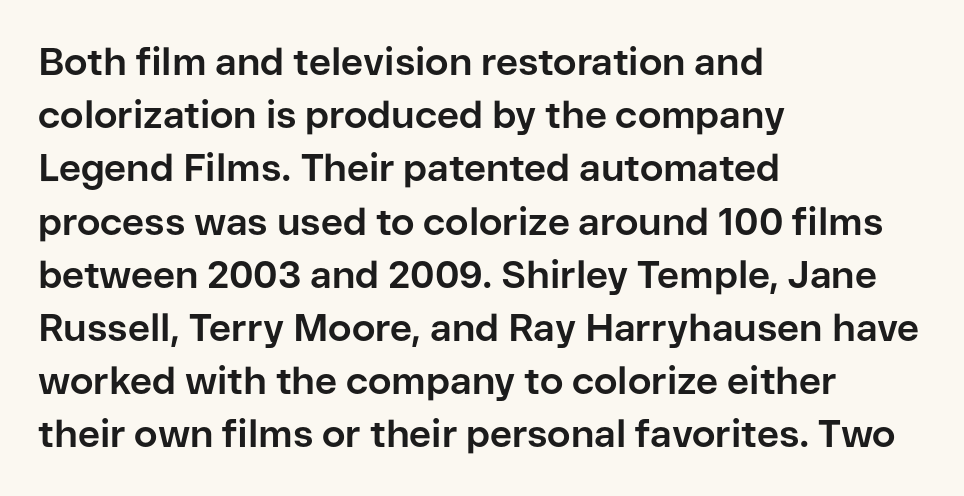
The image shows 38 px bold sans-serif type, upright; set left-aligned, normal line spacing (1.4x), normal letter spacing, not underlined; low stroke contrast and a medium x-height.
